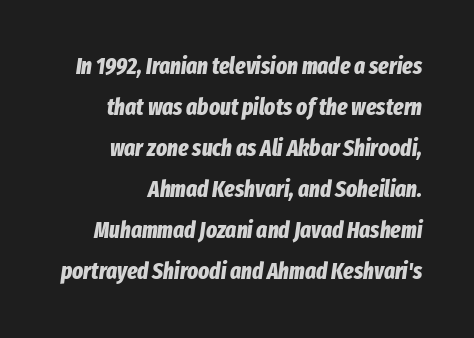
If you drew a line through each stem, it would be angled. The specimen omits any rule beneath the text block's lines. Stroke thickness is high; the sample reads as a true bold. The lines are quadded right. Here the glyphs are tracked normally, forming tight word shapes.
